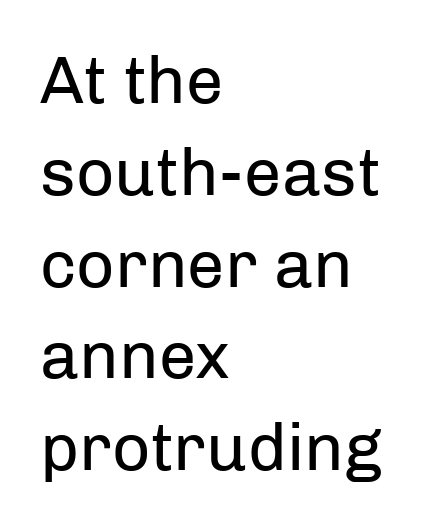
Here the designer chose a conventional face with non-uniform glyph widths. This rendering uses left alignment, leaving the right contour irregular. Stroke thickness stays within the range of a standard reading face or lighter. No extra tracking has been applied to these lines. In terms of letterform style, serifs are entirely absent. Vertically, the passage feels balanced, rows spaced as you'd expect.
